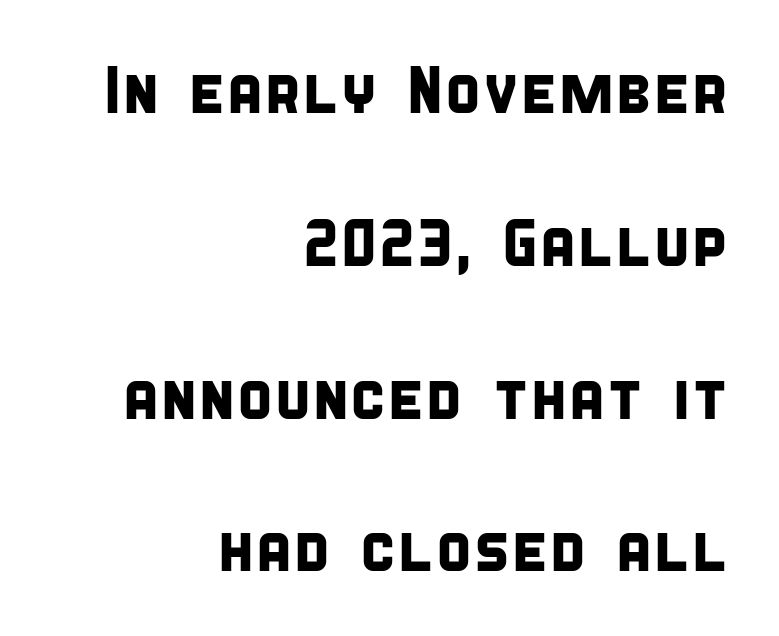
{"serif": "no", "width": "condensed", "stroke_contrast": "low", "x_height": "large", "monospaced": "no", "underline": "no", "align": "right", "line_spacing": "loose", "line_spacing_ratio": 2.28, "letter_spacing": "normal", "letter_spacing_em": 0.0, "glyph_px": 67}
